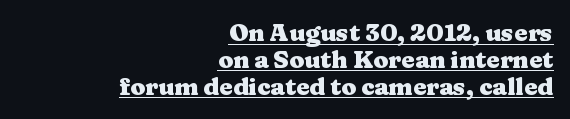
{"italic": "no", "bold": "yes", "underline": "yes", "align": "right", "line_spacing": "tight", "line_spacing_ratio": 1.12, "letter_spacing": "normal", "letter_spacing_em": 0.0, "glyph_px": 24}
